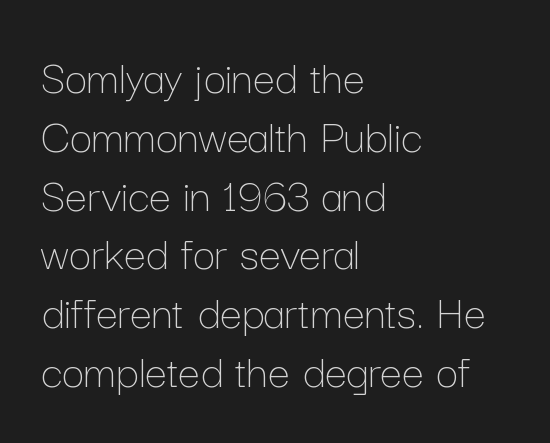
The lines in this sample share a left origin and differ only in where they stop. The space beneath each line is pristine and unruled. Ordinary non-slanted type is in use. Character widths vary here, with narrow letters taking less room than wide ones. Letter spacing: default.
